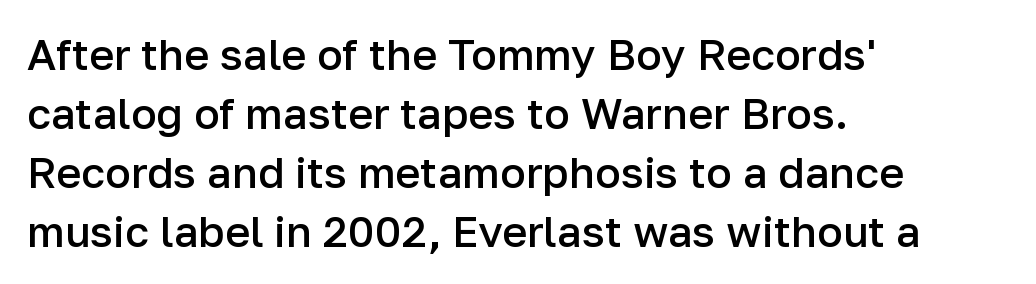
The image shows 43 px semibold sans-serif type, upright; set left-aligned, normal line spacing (1.37x), normal letter spacing, not underlined; low stroke contrast and a medium x-height.
